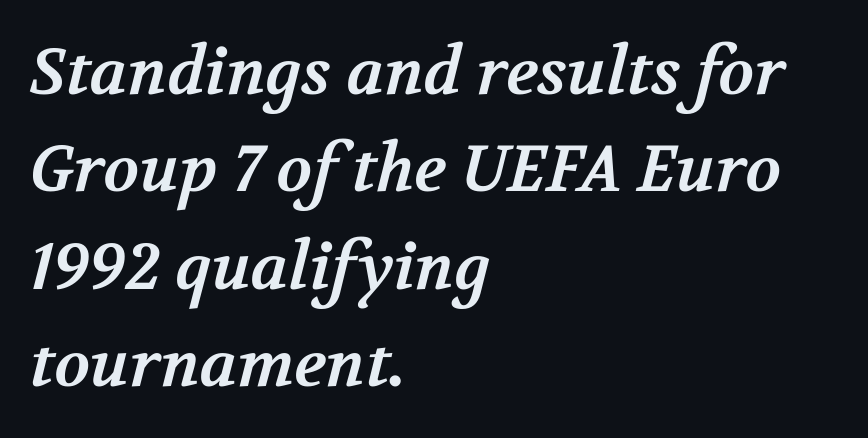
This sample has the flowing, uneven cadence of proportional lettering. In terms of letterspacing, this is plain default setting. Does the copy run flush right? No — it runs flush left. Rule under the text: the space is simply empty. Normally led — the rows are evenly, conventionally spaced. The face used here is seriffed, in the tradition of book romans.
